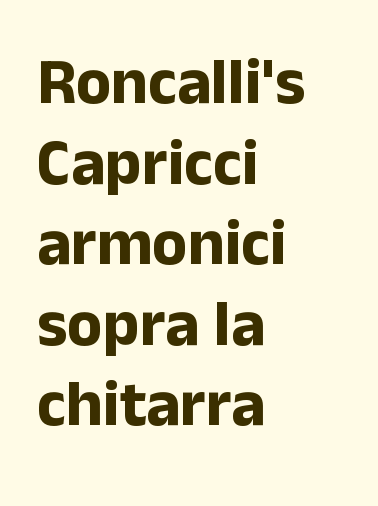
Posture: straight, roman, zero tilt. Clear beneath every line of the passage. Serifs: no, the terminals of the letterforms are clean. The gaps between neighbouring characters are ordinary and unremarkable. Do the characters align in a grid? No, the font is proportional.
